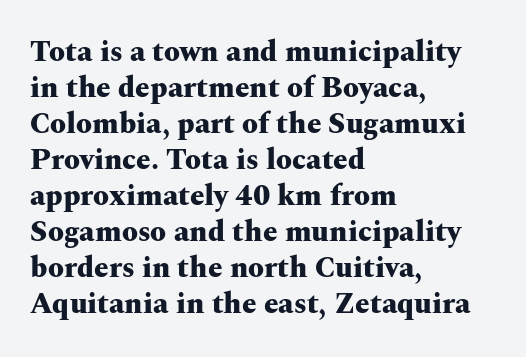
The image shows 29 px heavy, wide serif type, upright; set left-aligned, line spacing 1.24x, normal letter spacing, not underlined; medium stroke contrast and a medium x-height.
